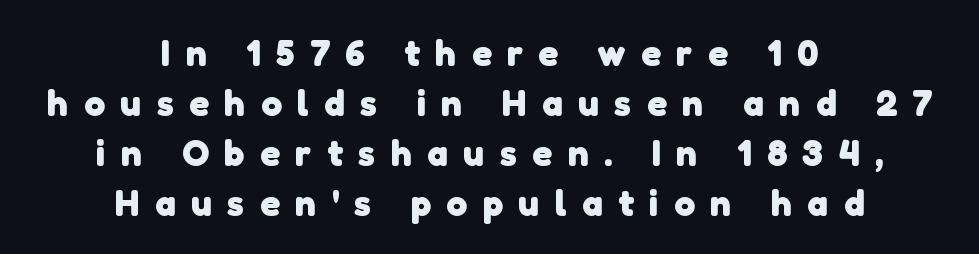
Q: Is the text bold? A: Yes.
Q: Is the typeface a serif or a sans-serif typeface? A: Sans-serif.
Q: Is the text underlined? A: No.
Q: How is the paragraph aligned? A: Centered.
Q: Is the spacing between letters normal or unusually wide? A: Unusually wide.
Q: Is the spacing between lines tight, normal or loose? A: Normal.
Q: Width (condensed, normal, or wide)? A: Normal.
Q: Stroke contrast? A: Low.
Q: x-height? A: Medium.
Q: Monospaced? A: No.
